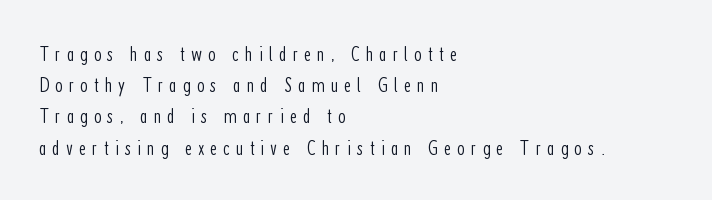
The image shows 22 px text type, upright; set left-aligned, normal line spacing (1.42x), unusually wide letter spacing (+0.27 em), not underlined.
